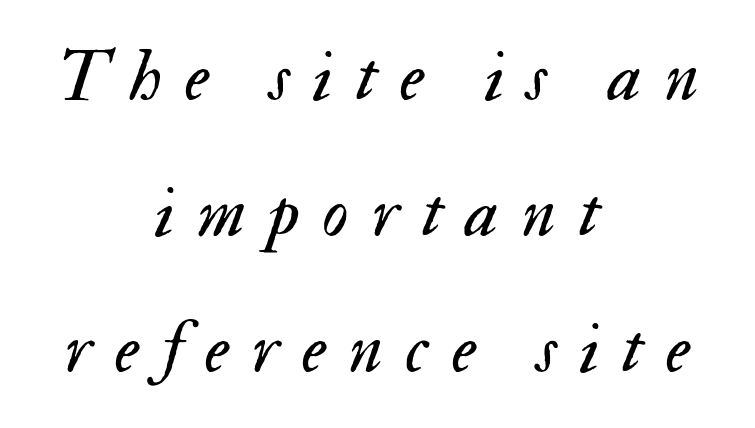
{"italic": "yes", "lean": "right", "slant_degrees": 17, "bold": "no", "weight": "regular", "width": "normal", "stroke_contrast": "medium", "x_height": "small", "monospaced": "no", "underline": "no", "align": "center", "line_spacing_ratio": 1.89, "letter_spacing": "wide", "letter_spacing_em": 0.32, "glyph_px": 72}
